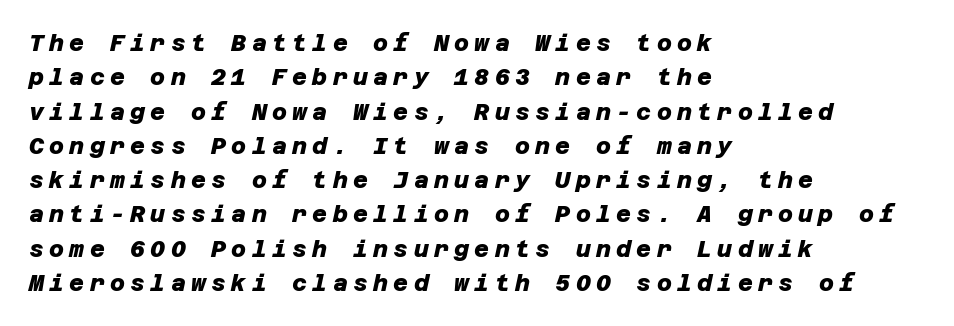
Descenders are the only things crossing below the line. A classic flush-left, rag-right setting is used for this passage. A full-strength bold gives these letters their thick strokes. What stands out about the letter spacing? Its width — letters are far apart.
